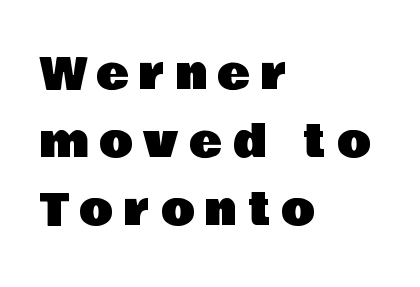
These lines are composed in type without serifs. What's the leading like? Ordinary, nothing unusual. In terms of letterspacing, this is a distinctly airy, spread setting. Has an underline been added? It has not. The passage shown is typed in a proportional face where columns would drift.
